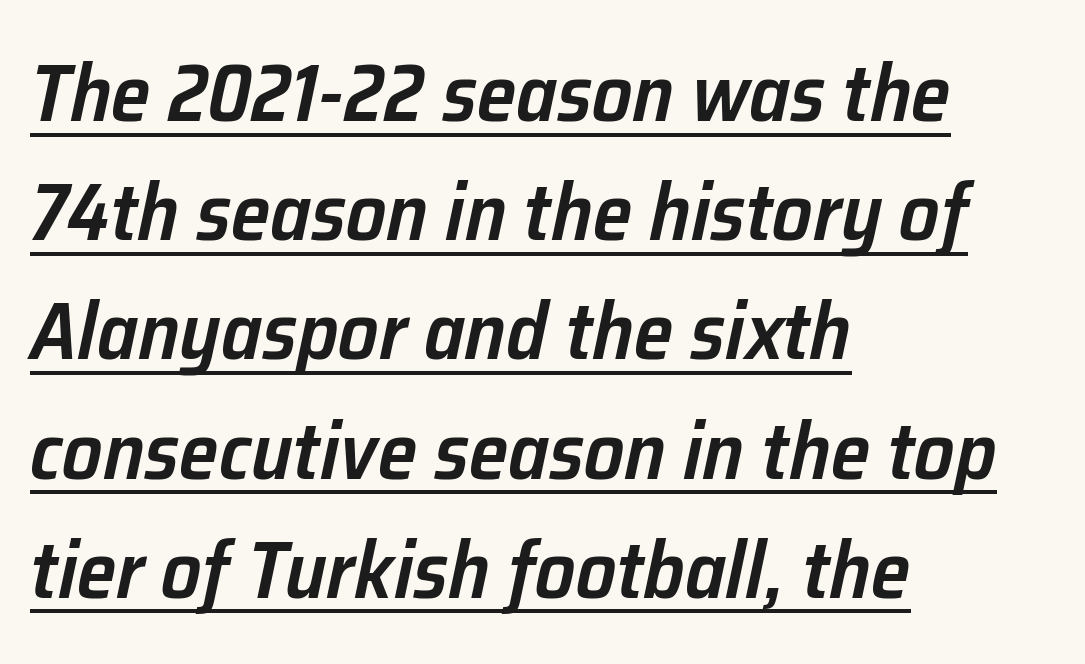
Tracking here is standard; glyphs follow each other at the usual distance. The letters advance in unequal steps, a hallmark of proportional type. If you drew a ruler down the left edge, every line would touch it. Slanted lettering throughout. These characters rest on top of a visible drawn line. Notice the strokes are somewhat thickened but not fully heavy: this is a semibold.
